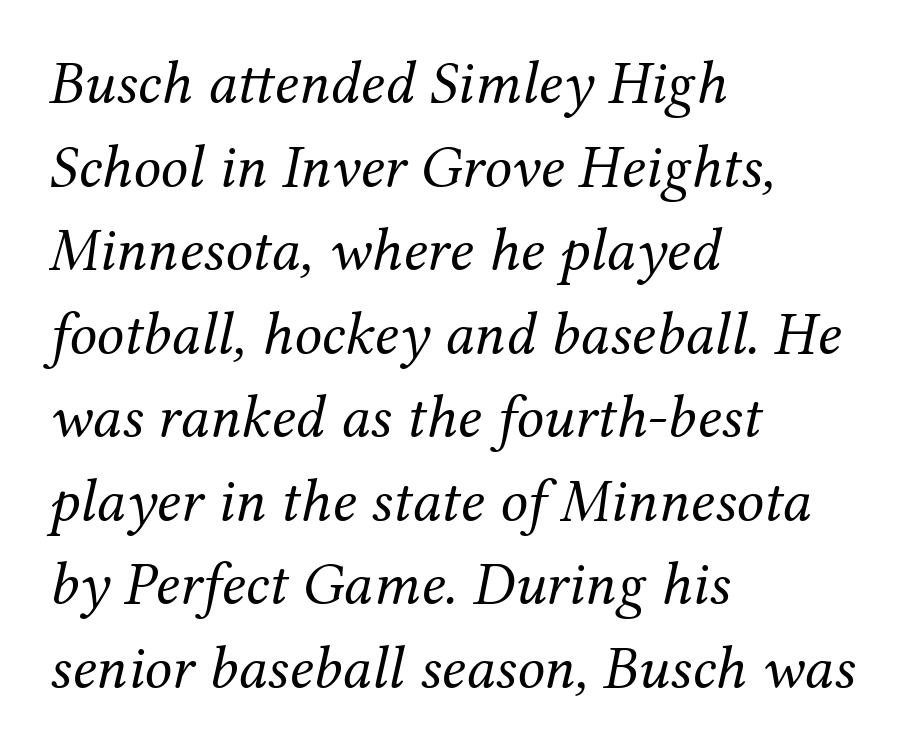
Q: Is the text bold? A: No.
Q: Is the text italic (slanted)? A: Yes, it leans right by about 12 degrees.
Q: Is the typeface a serif or a sans-serif typeface? A: Serif.
Q: Is the text underlined? A: No.
Q: How is the paragraph aligned? A: Left-aligned.
Q: Is the spacing between letters normal or unusually wide? A: Normal.
Q: Is the spacing between lines tight, normal or loose? A: Normal.
Q: Width (condensed, normal, or wide)? A: Normal.
Q: Stroke contrast? A: Medium.
Q: x-height? A: Medium.
Q: Monospaced? A: No.
